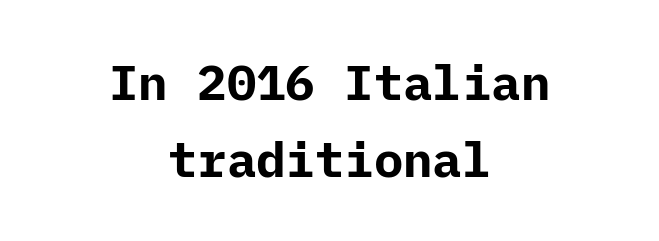
{"serif": "no", "italic": "no", "bold": "yes", "weight": "bold", "width": "normal", "stroke_contrast": "low", "x_height": "medium", "underline": "no", "align": "center", "line_spacing": "normal", "line_spacing_ratio": 1.58, "letter_spacing": "normal", "letter_spacing_em": 0.0, "glyph_px": 49}
